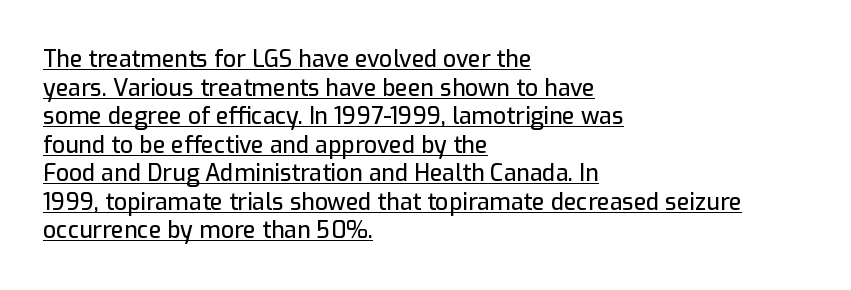
{"italic": "no", "underline": "yes", "align": "left", "line_spacing_ratio": 1.24, "letter_spacing": "normal", "letter_spacing_em": 0.0, "glyph_px": 23}
